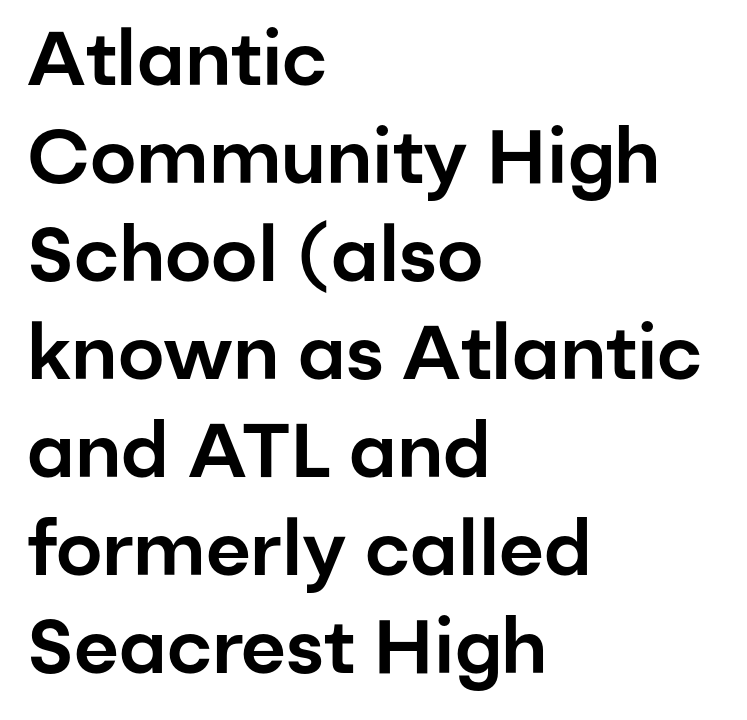
{"serif": "no", "italic": "no", "width": "normal", "stroke_contrast": "low", "x_height": "medium", "monospaced": "no", "underline": "no", "align": "left", "line_spacing": "normal", "line_spacing_ratio": 1.29, "letter_spacing": "normal", "letter_spacing_em": 0.0, "glyph_px": 76}
